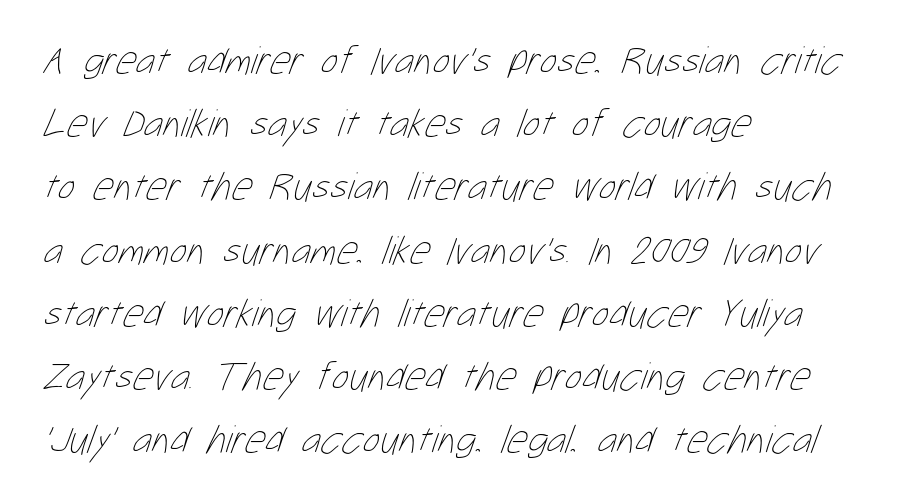
Quick note: underline off. Default kerning and tracking; the words read as compact shapes. Line starts are locked; line ends wander. The line-height multiplier appears to be the usual default.
